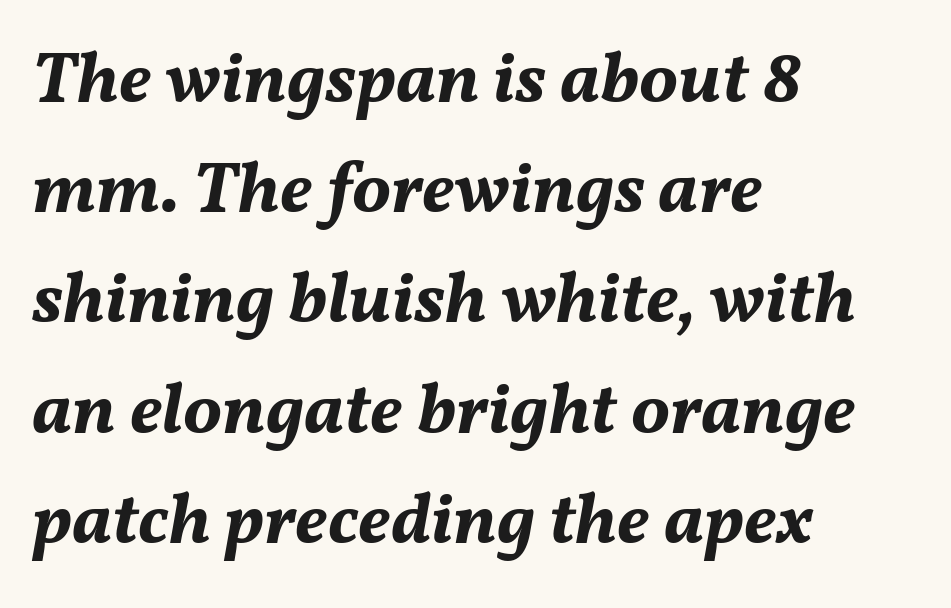
{"italic": "yes", "lean": "right", "slant_degrees": 11, "bold": "yes", "weight": "bold", "width": "normal", "stroke_contrast": "medium", "x_height": "medium", "monospaced": "no", "underline": "no", "align": "left", "line_spacing": "normal", "line_spacing_ratio": 1.51, "letter_spacing": "normal", "letter_spacing_em": 0.0, "glyph_px": 73}
